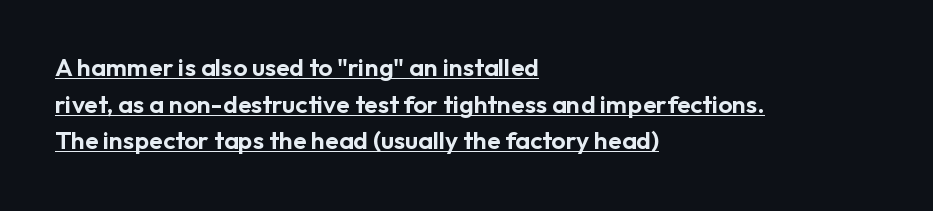
Q: Is the text italic (slanted)? A: No, it is upright.
Q: Is the text underlined? A: Yes.
Q: How is the paragraph aligned? A: Left-aligned.
Q: Is the spacing between letters normal or unusually wide? A: Normal.
Q: Is the spacing between lines tight, normal or loose? A: Normal.
